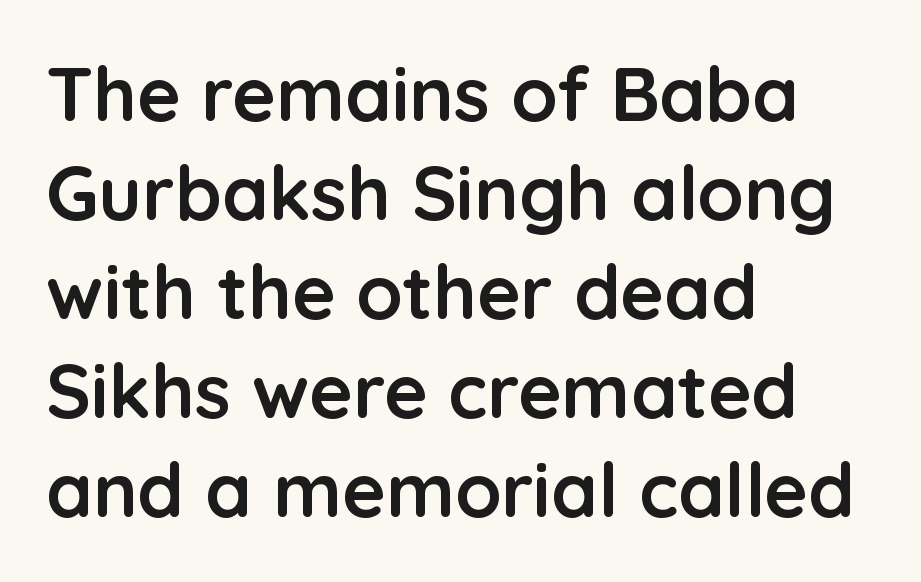
Honestly, there is no underline to notice here at all. Regular leading. Note the varied advance widths — an 'i' is clearly narrower than an 'm'. You'd pick this weight for a headline — it's a proper bold. Characters follow at the spacing the type designer built in. Alignment: flush left.
